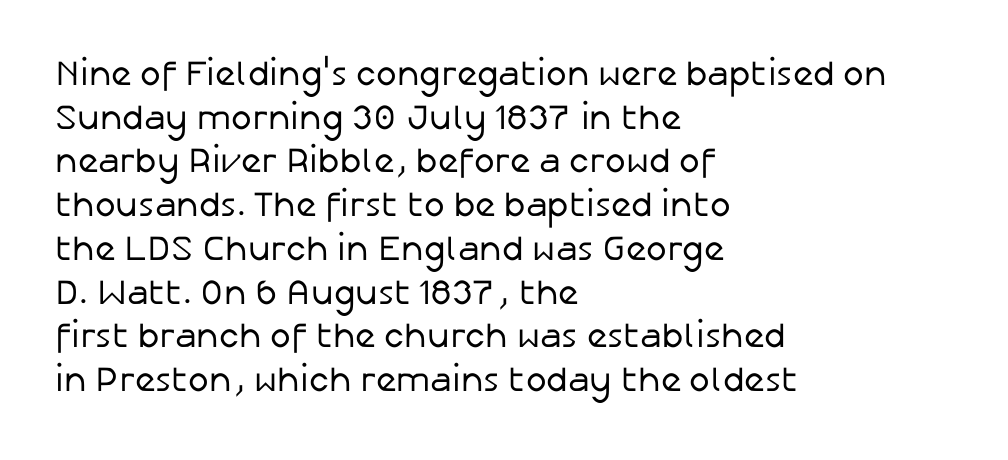
The image shows 35 px regular-weight sans-serif type, upright; set left-aligned, normal line spacing (1.25x), normal letter spacing, not underlined; low stroke contrast and a medium x-height.
